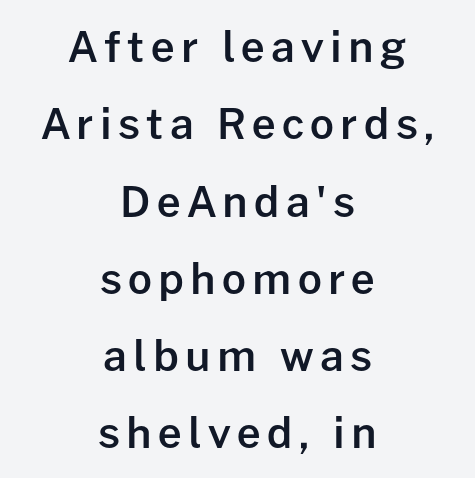
{"serif": "no", "italic": "no", "bold": "semi", "weight": "semibold", "width": "normal", "stroke_contrast": "low", "x_height": "medium", "monospaced": "no", "underline": "no", "align": "center", "line_spacing_ratio": 1.84, "glyph_px": 42}
